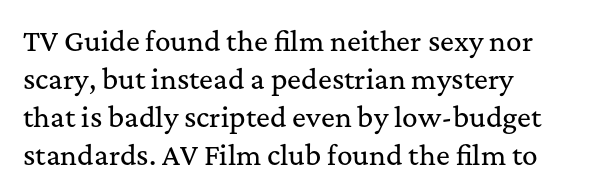
{"italic": "no", "underline": "no", "line_spacing": "normal", "line_spacing_ratio": 1.46, "letter_spacing": "normal", "letter_spacing_em": 0.0, "glyph_px": 26}
